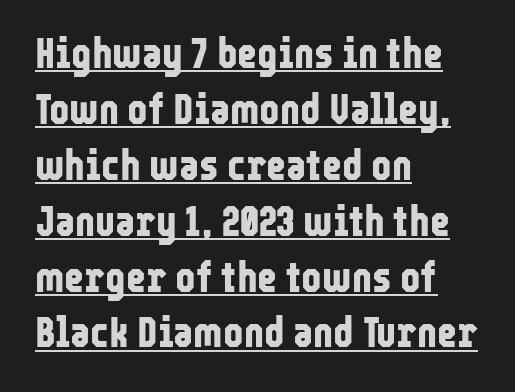
Proportional: the letters do not fall into vertical columns. Is the letter spacing exaggerated? No — it looks like the ordinary default. Quick note: interline space is typical. Thick stems and heavy bowls — unmistakably bold. The typeface chosen for these lines omits serifs.
